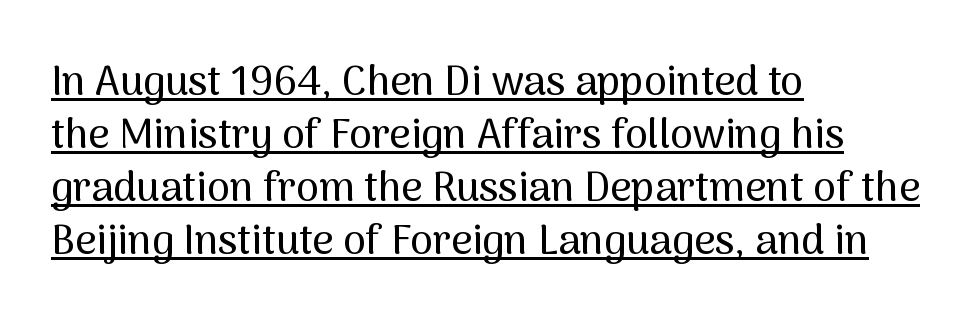
The image shows 41 px sans-serif type, upright; set left-aligned, normal line spacing (1.29x), normal letter spacing, underlined; medium stroke contrast and a medium x-height.
